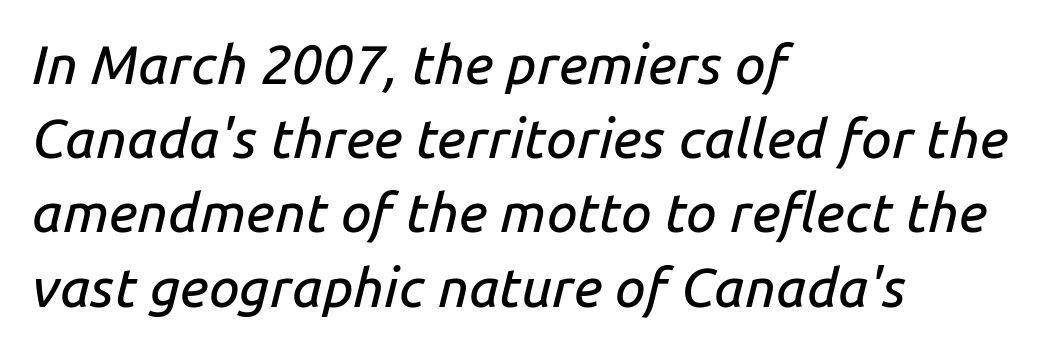
The image shows 55 px text type, italic (leaning right); set left-aligned, normal line spacing (1.35x), normal letter spacing, not underlined; low stroke contrast and a medium x-height.
